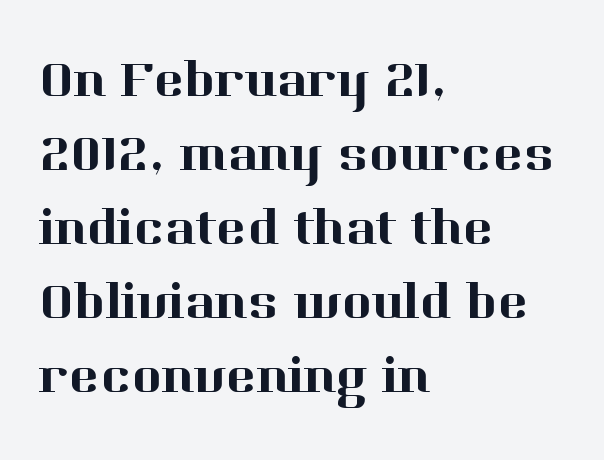
These lines were composed using upright roman letters. Just letters on the line, the space beneath them empty. Visually the block forms a straight wall on the left and a jagged coastline on the right. Check where the strokes stop: tiny serifs finish them off. Vertically, the passage feels balanced, rows spaced as you'd expect. Each letter keeps its own natural width here, so spacing adapts to shape.
